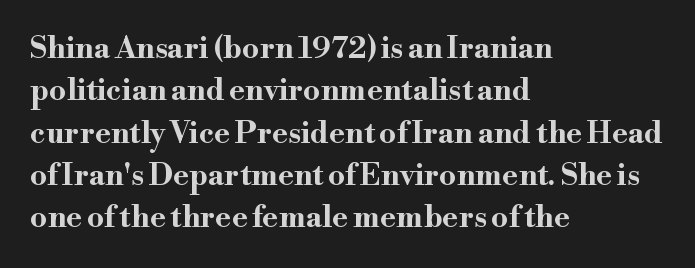
{"serif": "yes", "italic": "no", "bold": "yes", "weight": "bold", "width": "wide", "stroke_contrast": "high", "x_height": "small", "monospaced": "no", "underline": "no", "align": "left", "line_spacing": "normal", "line_spacing_ratio": 1.41, "letter_spacing": "normal", "letter_spacing_em": 0.0, "glyph_px": 30}
